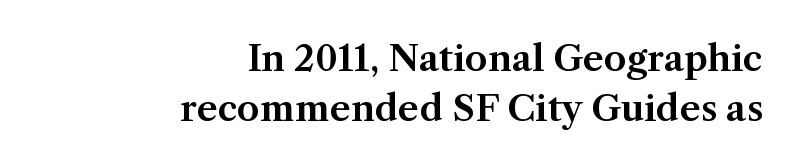
Q: Is the text italic (slanted)? A: No, it is upright.
Q: Is the typeface a serif or a sans-serif typeface? A: Serif.
Q: Is the text underlined? A: No.
Q: How is the paragraph aligned? A: Right-aligned.
Q: Is the spacing between letters normal or unusually wide? A: Normal.
Q: Is the spacing between lines tight, normal or loose? A: Normal.
Q: Width (condensed, normal, or wide)? A: Normal.
Q: Stroke contrast? A: Medium.
Q: x-height? A: Medium.
Q: Monospaced? A: No.
